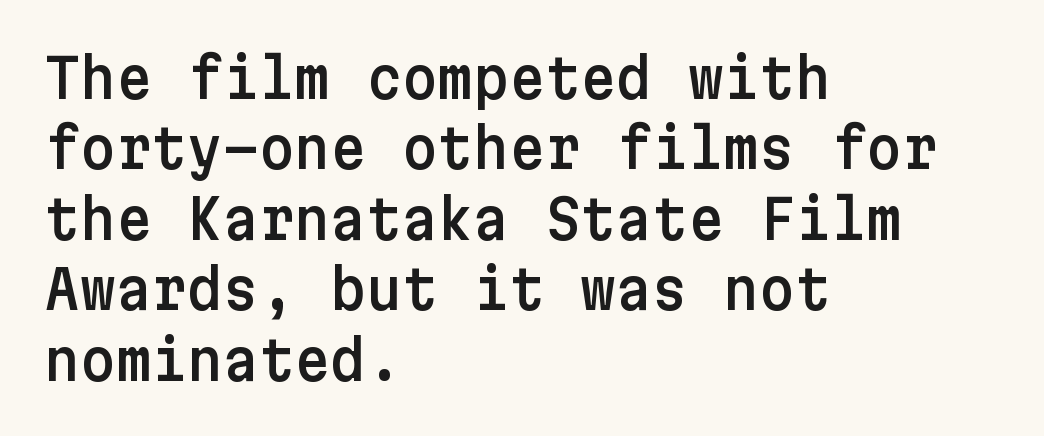
The setting favours the left margin, as ordinary paragraphs usually do. Does the type have serifs? No, each stem ends abruptly. Descender tails drop into unmarked territory. The tracking reads as untouched default to a designer's eye. This is roman type, the default non-slanted kind. Quick note: interline space is typical.
